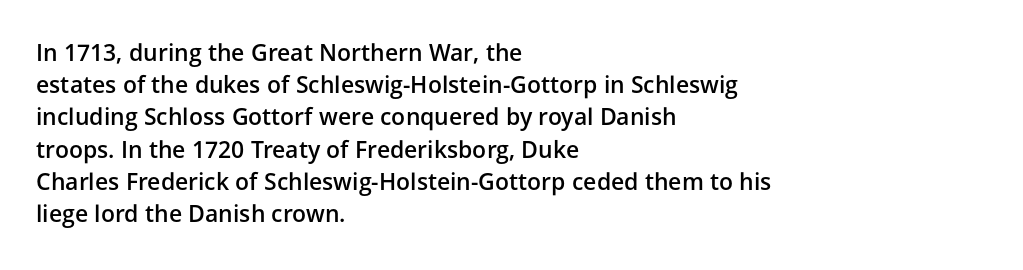
The image shows 23 px text type, upright; set left-aligned, normal line spacing (1.4x), normal letter spacing, not underlined.
